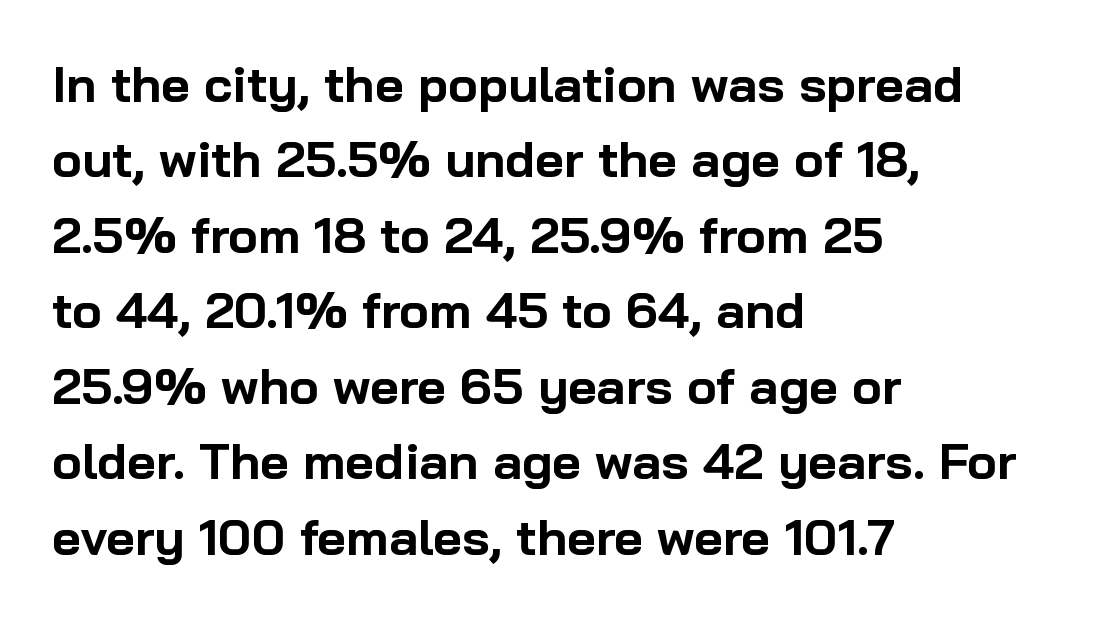
Q: Is the text bold? A: Yes.
Q: Is the text italic (slanted)? A: No, it is upright.
Q: Is the typeface a serif or a sans-serif typeface? A: Sans-serif.
Q: Is the text underlined? A: No.
Q: How is the paragraph aligned? A: Left-aligned.
Q: Is the spacing between letters normal or unusually wide? A: Normal.
Q: Is the spacing between lines tight, normal or loose? A: Normal.
Q: Width (condensed, normal, or wide)? A: Normal.
Q: Stroke contrast? A: Low.
Q: x-height? A: Medium.
Q: Monospaced? A: No.
